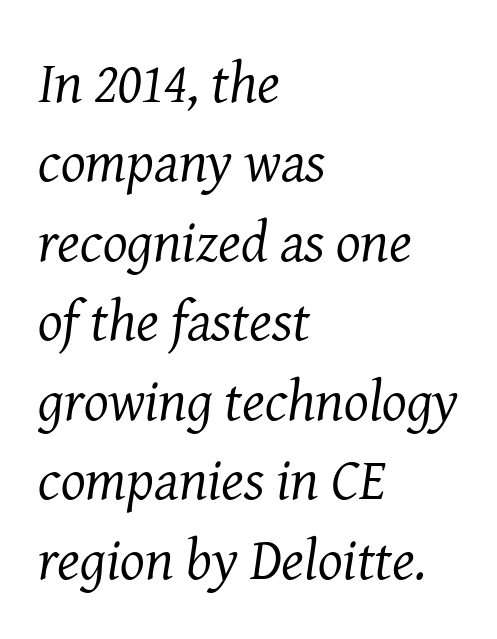
{"serif": "yes", "italic": "yes", "lean": "right", "slant_degrees": 8, "bold": "no", "weight": "regular", "width": "normal", "stroke_contrast": "medium", "x_height": "medium", "monospaced": "no", "underline": "no", "align": "left", "line_spacing": "normal", "line_spacing_ratio": 1.37, "letter_spacing": "normal", "letter_spacing_em": 0.0, "glyph_px": 58}
